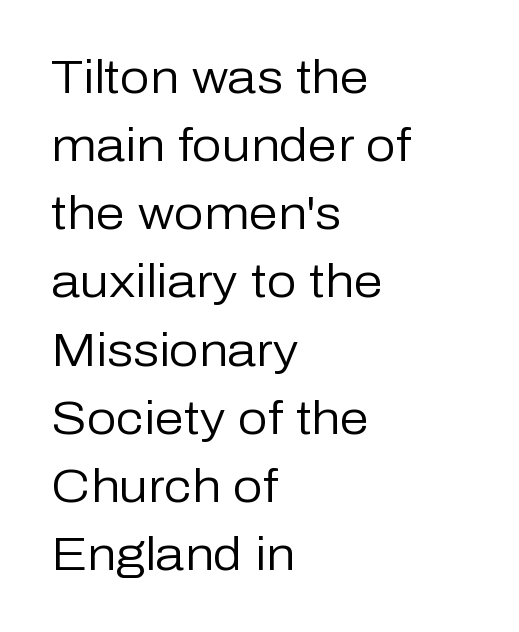
Q: Is the text bold? A: No.
Q: Is the text italic (slanted)? A: No, it is upright.
Q: Is the typeface a serif or a sans-serif typeface? A: Sans-serif.
Q: Is the text underlined? A: No.
Q: How is the paragraph aligned? A: Left-aligned.
Q: Is the spacing between letters normal or unusually wide? A: Normal.
Q: Is the spacing between lines tight, normal or loose? A: Normal.
Q: Width (condensed, normal, or wide)? A: Normal.
Q: Stroke contrast? A: Low.
Q: x-height? A: Medium.
Q: Monospaced? A: No.
